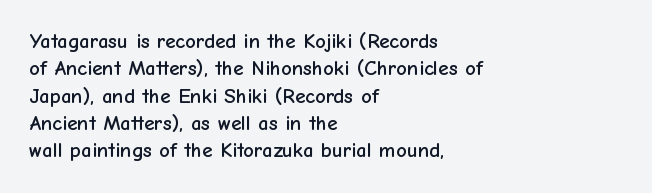
The image shows 21 px text type, upright; set left-aligned, normal line spacing (1.3x), normal letter spacing, not underlined.
